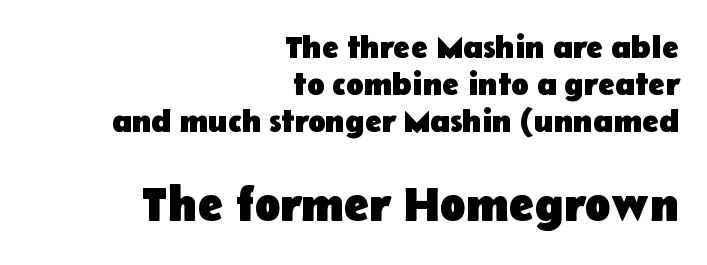
You get the small type first, then a jump to larger type. The lines are packed closely together with very little leading. Strong, thick strokes mark this as bold type. To sum up the face: it is a sans, with no serifs.
